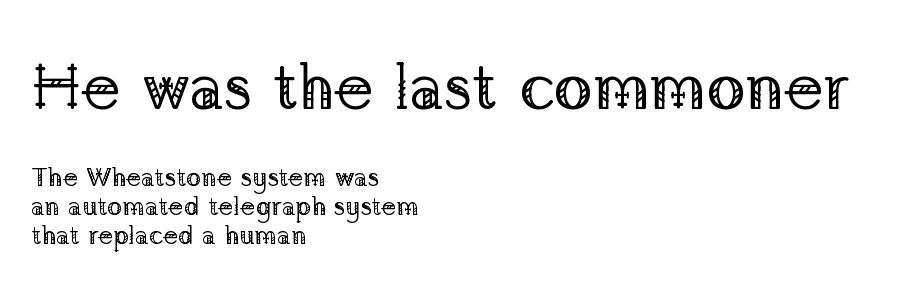
Q: Is the text bold? A: No.
Q: Is the text italic (slanted)? A: No, it is upright.
Q: Is the typeface a serif or a sans-serif typeface? A: Serif.
Q: Is the text underlined? A: No.
Q: How is the paragraph aligned? A: Left-aligned.
Q: Is the spacing between letters normal or unusually wide? A: Normal.
Q: Is the spacing between lines tight, normal or loose? A: Tight.
Q: Which block of text is set in a larger size, the first (top) or the second (bottom)? A: The first (top) one.
Q: Width (condensed, normal, or wide)? A: Normal.
Q: Stroke contrast? A: Low.
Q: x-height? A: Medium.
Q: Monospaced? A: No.
